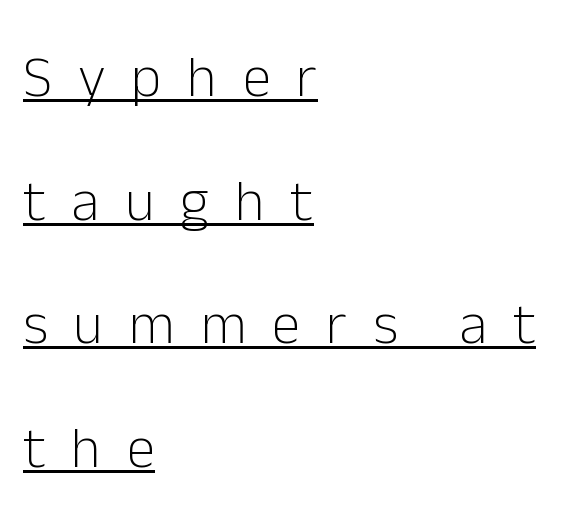
The image shows 58 px light sans-serif type, upright; set left-aligned, loose line spacing (2.13x), unusually wide letter spacing (+0.44 em), underlined; low stroke contrast and a medium x-height.
